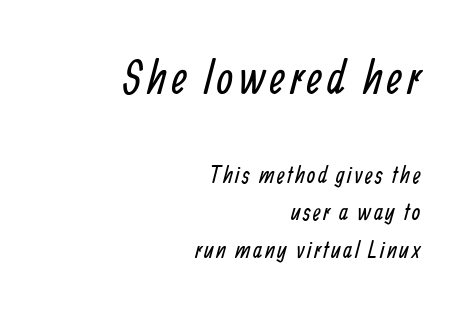
The image shows 47 px regular-weight, condensed sans-serif type; set right-aligned, normal line spacing (1.56x), not underlined; the first (top) block is 1.96x larger; low stroke contrast and a medium x-height.
